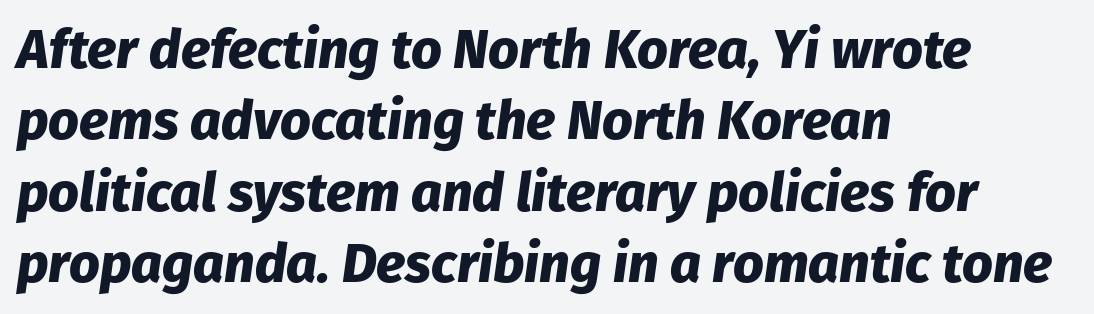
In terms of letterspacing, this is plain default setting. You could not count columns in this text — the font is proportionally spaced. A typesetter would mark this as italic. Typographic density is high because the face is bold. Honestly, the row spacing looks completely unremarkable. Where is the straight margin? On the left.
